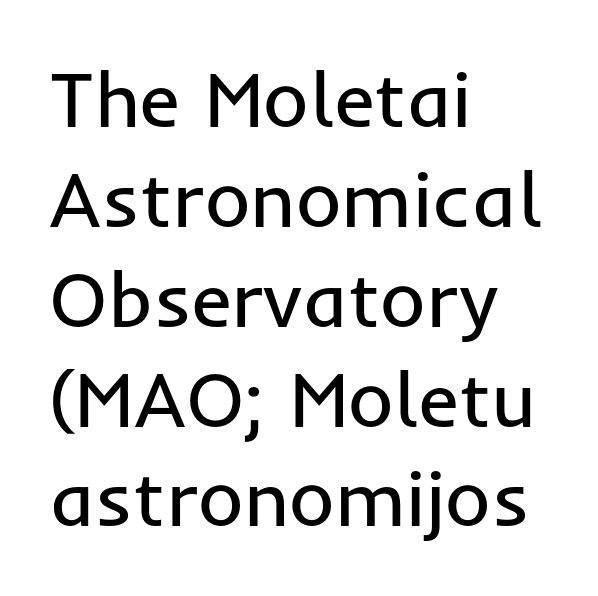
{"serif": "no", "italic": "no", "bold": "no", "weight": "regular", "width": "normal", "stroke_contrast": "low", "x_height": "medium", "monospaced": "no", "underline": "no", "align": "left", "line_spacing": "normal", "line_spacing_ratio": 1.28, "letter_spacing": "normal", "letter_spacing_em": 0.0, "glyph_px": 78}
